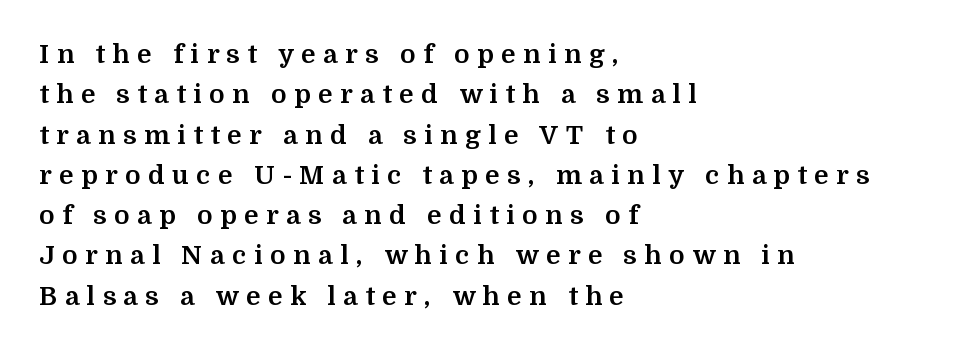
Between one letter and the next there's a generous, obvious gap. Chunky letters — that's bold for sure. Compared with typical paragraphs, the rows here are spaced about the same. This is the regular roman posture of the typeface.
